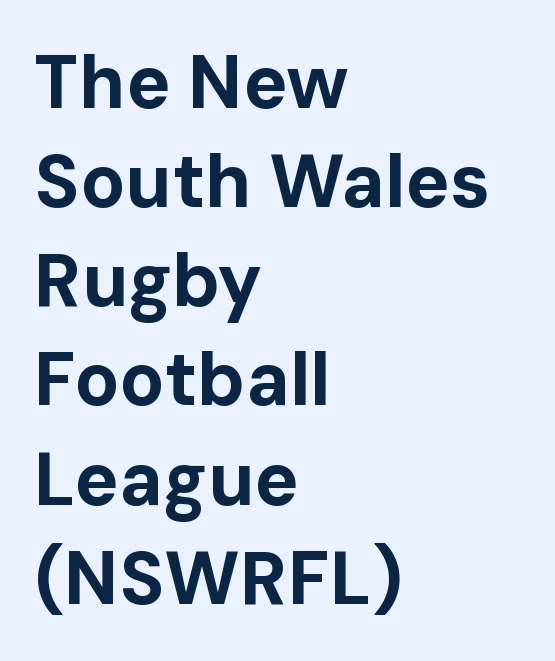
The image shows 74 px bold sans-serif type, upright; set left-aligned, normal line spacing (1.34x), normal letter spacing, not underlined; low stroke contrast and a medium x-height.
